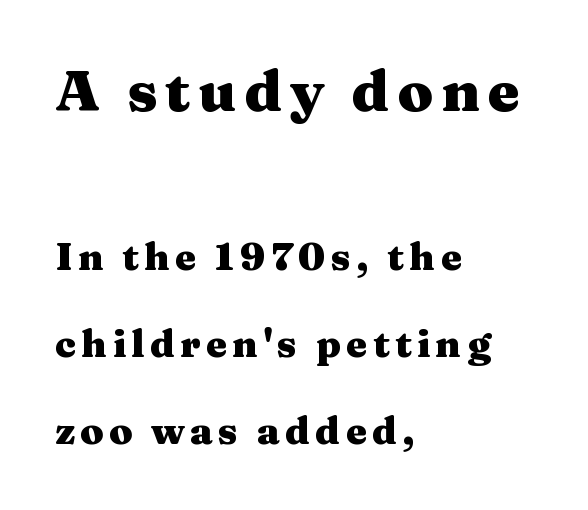
Q: Is the text bold? A: Yes.
Q: Is the text italic (slanted)? A: No, it is upright.
Q: Is the typeface a serif or a sans-serif typeface? A: Serif.
Q: Is the text underlined? A: No.
Q: How is the paragraph aligned? A: Left-aligned.
Q: Is the spacing between lines tight, normal or loose? A: Loose.
Q: Which block of text is set in a larger size, the first (top) or the second (bottom)? A: The first (top) one.
Q: Width (condensed, normal, or wide)? A: Wide.
Q: Stroke contrast? A: Medium.
Q: x-height? A: Medium.
Q: Monospaced? A: No.
